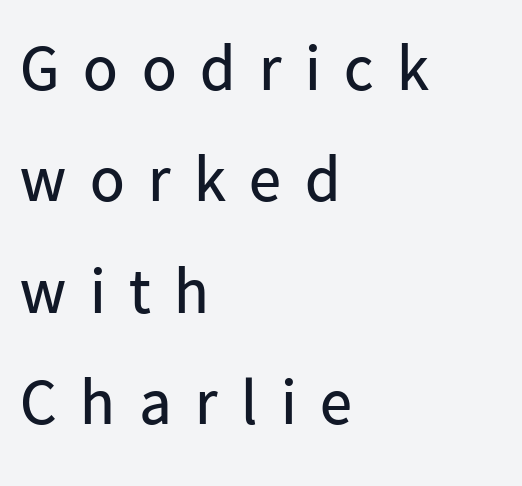
The image shows 64 px regular-weight sans-serif type, upright; set left-aligned, line spacing 1.74x, unusually wide letter spacing (+0.37 em), not underlined; low stroke contrast and a medium x-height.
